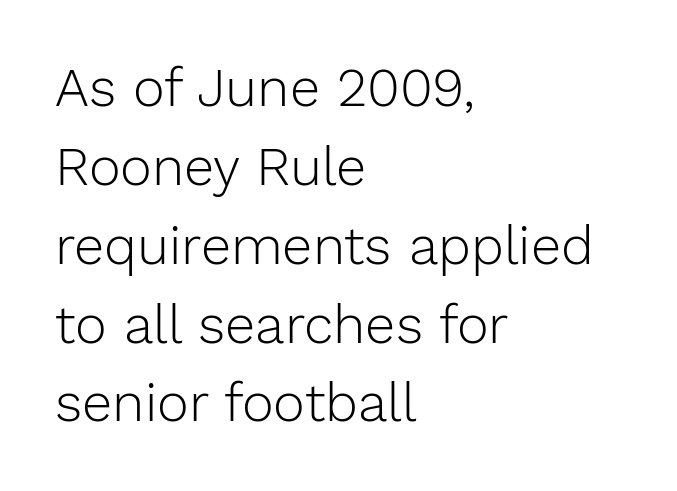
The image shows 54 px light sans-serif type, upright; set left-aligned, normal line spacing (1.46x), normal letter spacing, not underlined; low stroke contrast and a medium x-height.
